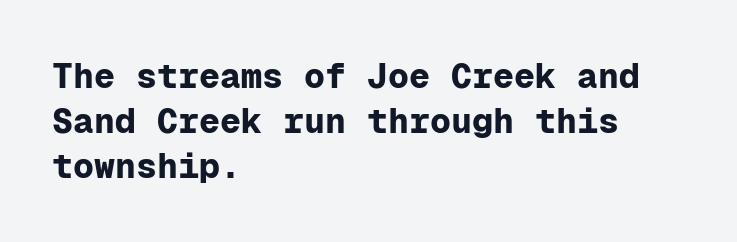
Q: Is the text bold? A: Yes.
Q: Is the text italic (slanted)? A: No, it is upright.
Q: Is the typeface a serif or a sans-serif typeface? A: Sans-serif.
Q: Is the text underlined? A: No.
Q: How is the paragraph aligned? A: Left-aligned.
Q: Is the spacing between letters normal or unusually wide? A: Normal.
Q: Is the spacing between lines tight, normal or loose? A: Normal.
Q: Width (condensed, normal, or wide)? A: Normal.
Q: Stroke contrast? A: Low.
Q: x-height? A: Medium.
Q: Monospaced? A: Yes.
